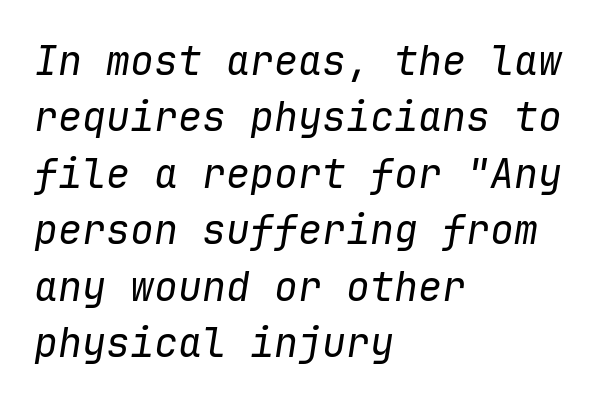
Type without underlining. The typesetting does not lean heavy: it is not bold. The rendering uses typewriter-style spacing with identical character cells. There's an unmistakable incline to the writing here. Every row of glyphs begins at an identical x-position on the left. Regular leading.
